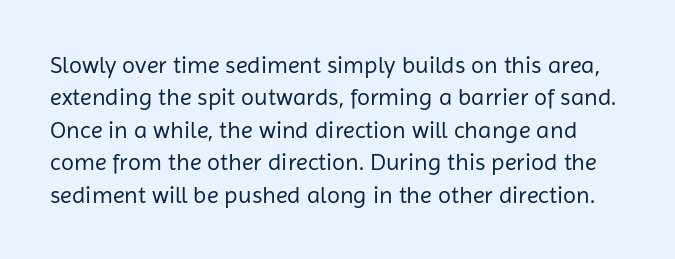
The image shows 24 px text type, upright; set normal line spacing (1.35x), normal letter spacing, not underlined.
